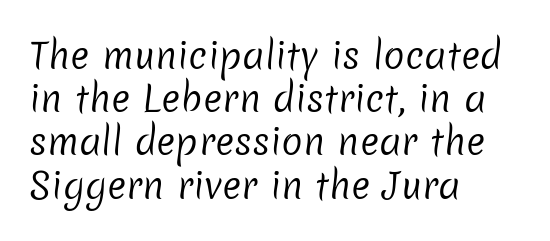
Q: Is the text bold? A: No.
Q: Is the typeface a serif or a sans-serif typeface? A: Sans-serif.
Q: Is the text underlined? A: No.
Q: How is the paragraph aligned? A: Left-aligned.
Q: Is the spacing between letters normal or unusually wide? A: Normal.
Q: Width (condensed, normal, or wide)? A: Normal.
Q: Stroke contrast? A: Low.
Q: x-height? A: Medium.
Q: Monospaced? A: No.
